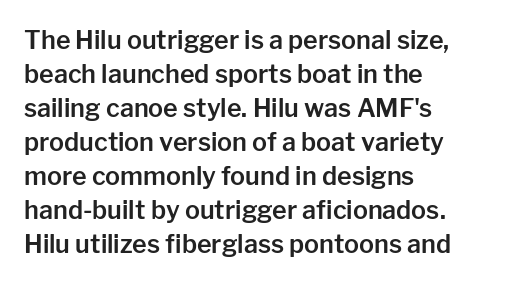
These lines were composed using upright roman letters. Line beginnings align vertically; line endings do not. Quick note: underline off. Nobody touched the tracking dial on this one. Leading matches the norm, producing a regular column.
